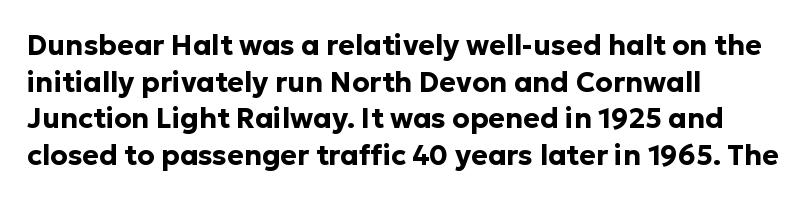
The image shows 28 px bold sans-serif type, upright; set left-aligned, normal line spacing (1.31x), normal letter spacing, not underlined; low stroke contrast and a medium x-height.
